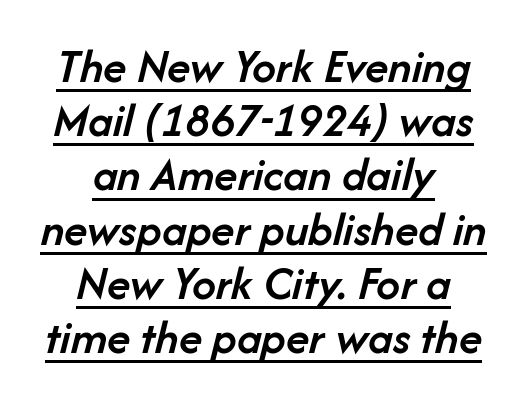
The image shows 48 px semibold type, italic (leaning right); set centered, tight line spacing (1.13x), normal letter spacing, underlined; low stroke contrast and a medium x-height.
